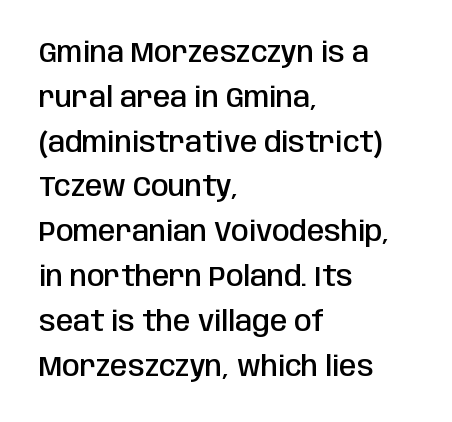
The image shows 28 px semibold, condensed sans-serif type, upright; set left-aligned, normal line spacing (1.6x), normal letter spacing, not underlined; low stroke contrast and a large x-height.
